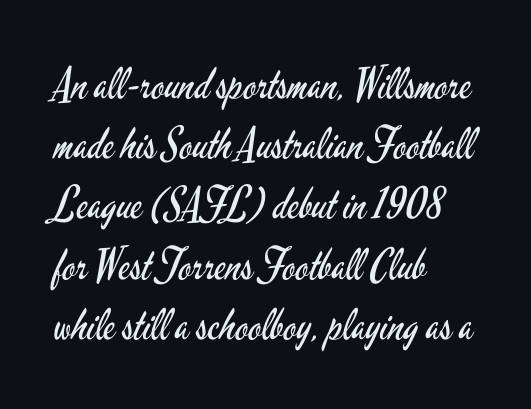
{"serif": "no", "bold": "no", "weight": "regular", "width": "condensed", "stroke_contrast": "low", "x_height": "small", "monospaced": "no", "underline": "no", "align": "left", "line_spacing": "normal", "line_spacing_ratio": 1.4, "letter_spacing": "normal", "letter_spacing_em": 0.0, "glyph_px": 43}
